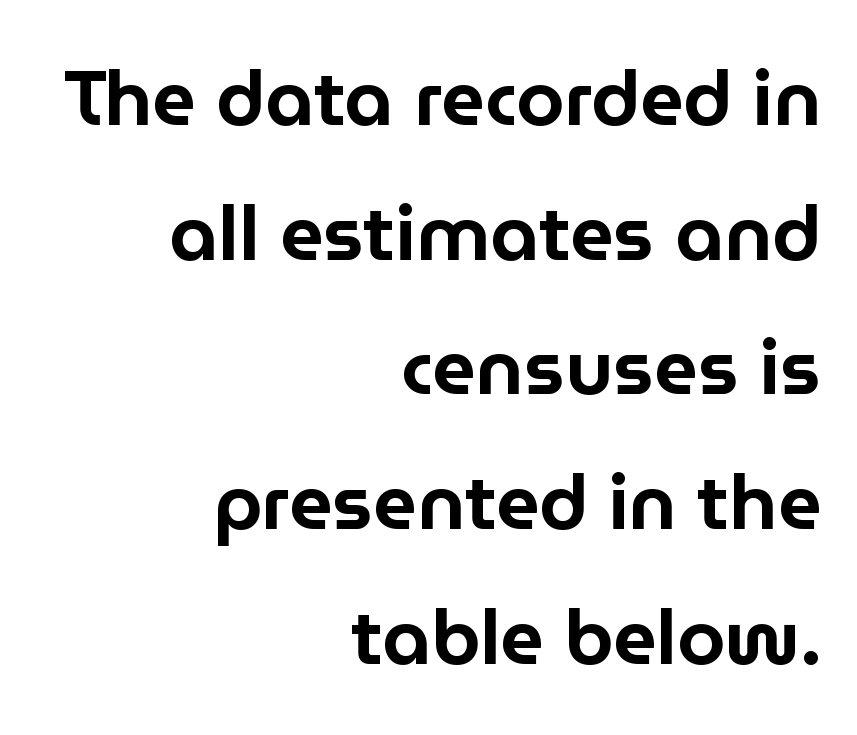
The image shows 77 px sans-serif type, upright; set right-aligned, line spacing 1.75x, normal letter spacing, not underlined; low stroke contrast and a medium x-height.
